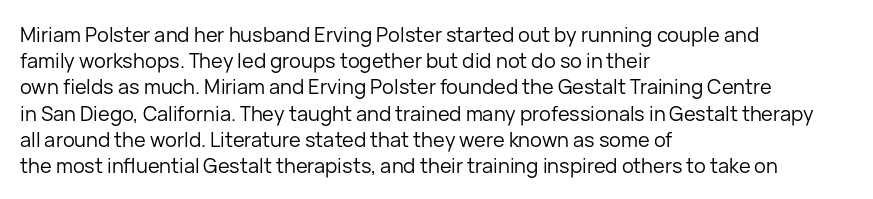
The image shows 20 px text type, upright; set left-aligned, normal line spacing (1.31x), normal letter spacing, not underlined.
